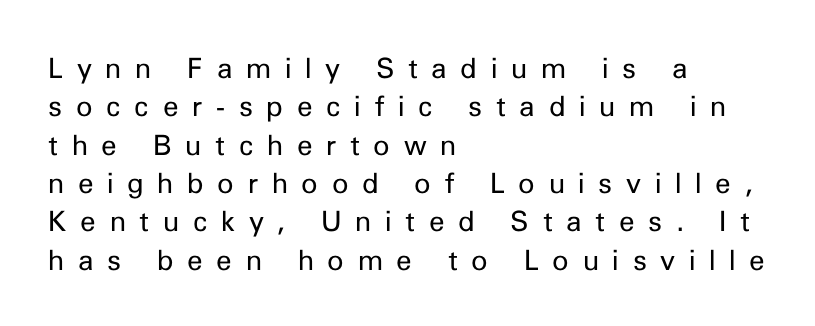
The image shows 28 px regular-weight sans-serif type, upright; set left-aligned, normal line spacing (1.37x), unusually wide letter spacing (+0.49 em), not underlined; low stroke contrast and a medium x-height.
